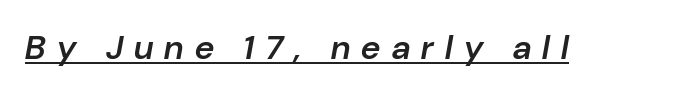
{"italic": "yes", "lean": "right", "slant_degrees": 10, "bold": "semi", "weight": "semibold", "width": "normal", "stroke_contrast": "low", "x_height": "medium", "monospaced": "no", "underline": "yes", "letter_spacing": "wide", "letter_spacing_em": 0.33, "glyph_px": 34}
